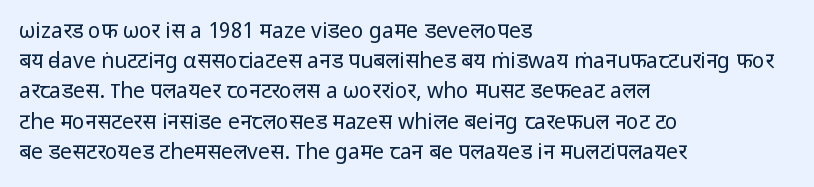
The image shows 21 px text type, upright; set left-aligned, normal line spacing (1.44x), normal letter spacing, not underlined.
